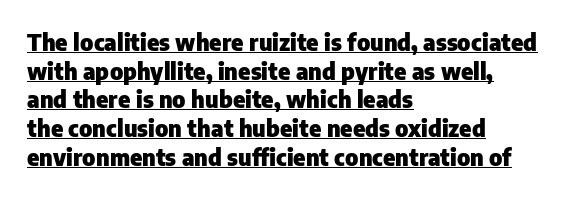
The image shows 23 px bold type, upright; set left-aligned, normal line spacing (1.25x), normal letter spacing, underlined.
